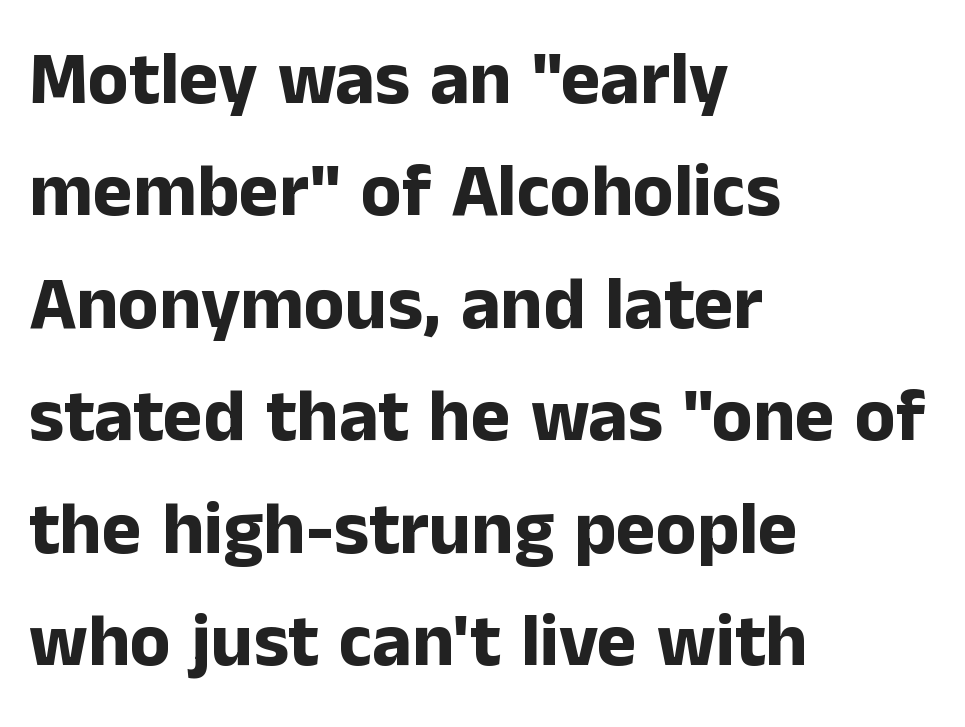
The image shows 75 px bold sans-serif type, upright; set left-aligned, normal line spacing (1.5x), normal letter spacing, not underlined; low stroke contrast and a medium x-height.
